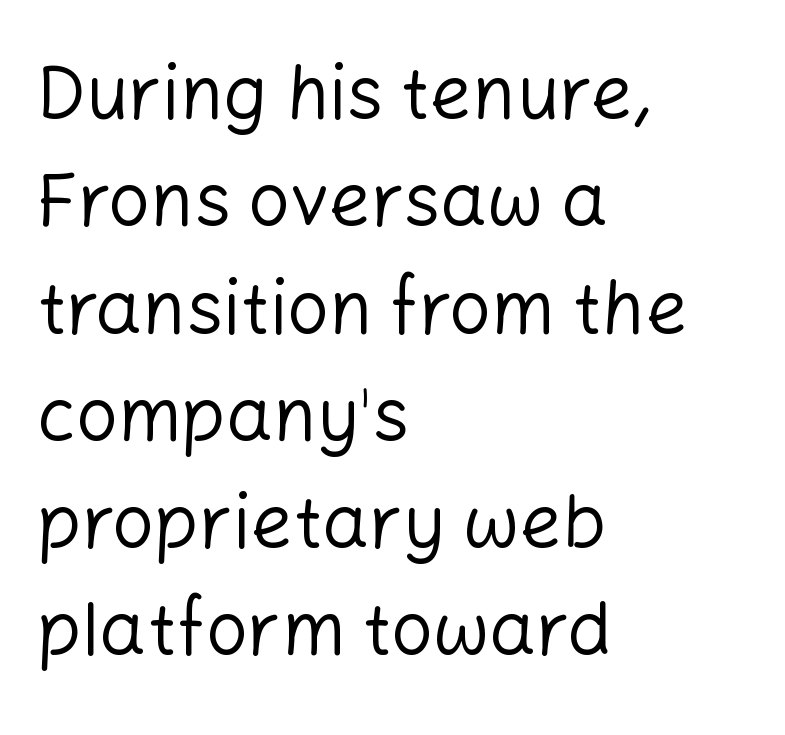
The image shows 74 px regular-weight sans-serif type, upright; set left-aligned, normal line spacing (1.45x), normal letter spacing, not underlined; low stroke contrast and a medium x-height.
